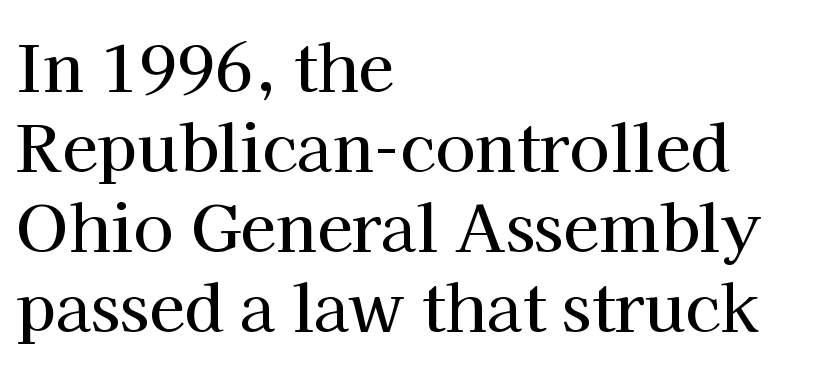
The image shows 65 px serif type, upright; set left-aligned, line spacing 1.23x, normal letter spacing, not underlined; high stroke contrast and a medium x-height.
